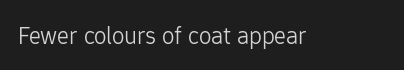
{"italic": "no", "bold": "no", "underline": "no", "letter_spacing": "normal", "letter_spacing_em": 0.0, "glyph_px": 25}
